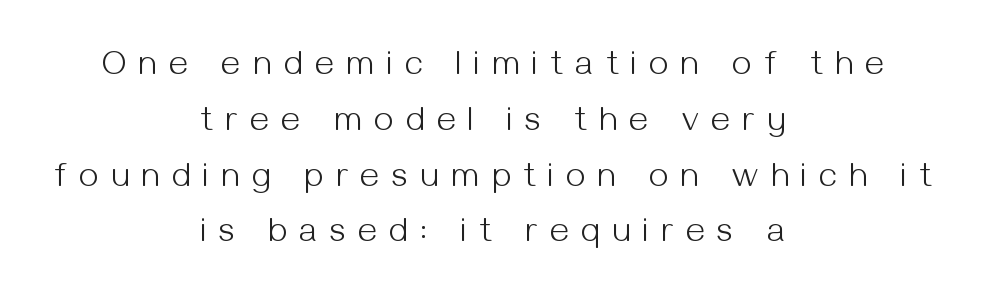
{"serif": "no", "italic": "no", "bold": "no", "weight": "light", "width": "normal", "stroke_contrast": "medium", "x_height": "medium", "monospaced": "no", "underline": "no", "align": "center", "line_spacing": "normal", "line_spacing_ratio": 1.64, "letter_spacing": "wide", "letter_spacing_em": 0.38, "glyph_px": 34}
